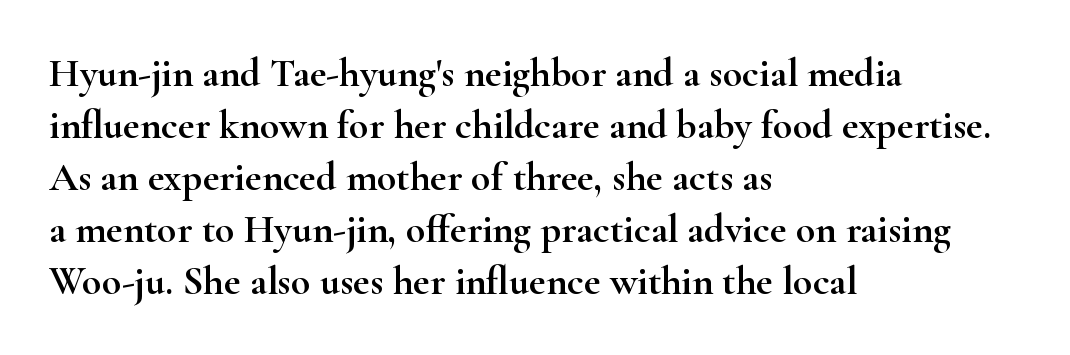
The compositor pushed each line to the left boundary. The string is rendered with underlining switched off. Letter spacing: default. Spacing verdict: proportional, widths tailored to each character. Tall strokes in this sample are plumb rather than angled. The text was rendered using a seriffed face with decorative stroke endings.
